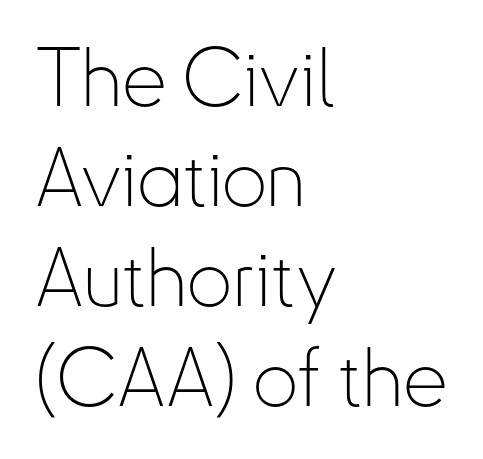
The paragraph has a hard left edge and a soft right edge. Baseline-to-baseline distance is the conventional proportion of letter height. Does the lettering tilt? It doesn't — this is upright. Glance below the letters and you will spot only blank space. Weight: regular or lighter.
